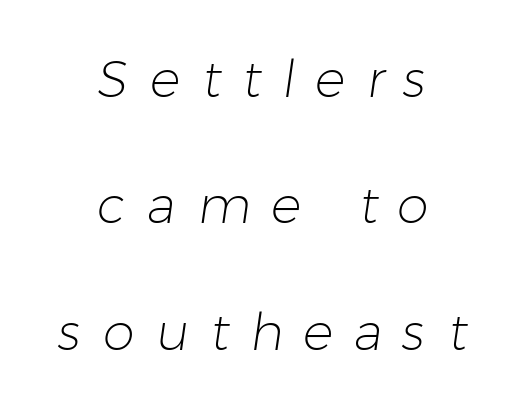
The image shows 51 px light sans-serif type; set centered, loose line spacing (2.48x), unusually wide letter spacing (+0.41 em), not underlined; low stroke contrast and a medium x-height.
